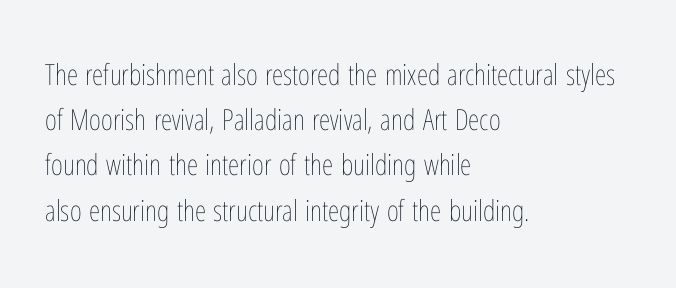
The image shows 29 px thin, condensed type, upright; set left-aligned, normal line spacing (1.56x), normal letter spacing, not underlined; low stroke contrast and a medium x-height.
